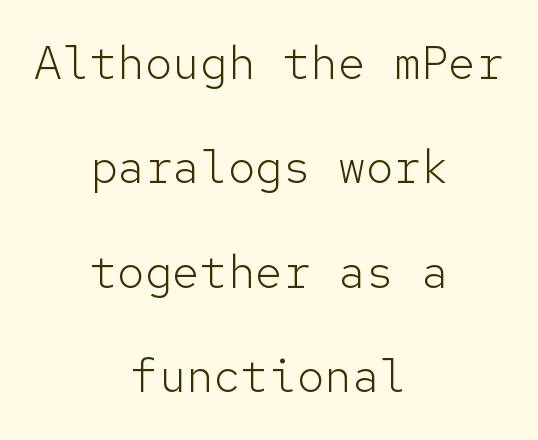
The image shows 46 px light sans-serif type, upright, monospaced; set centered, loose line spacing (2.27x), normal letter spacing, not underlined; low stroke contrast and a medium x-height.
